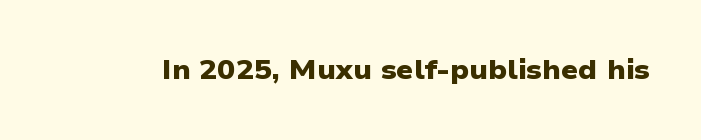
{"bold": "yes", "underline": "no", "letter_spacing": "normal", "letter_spacing_em": 0.0, "glyph_px": 27}
